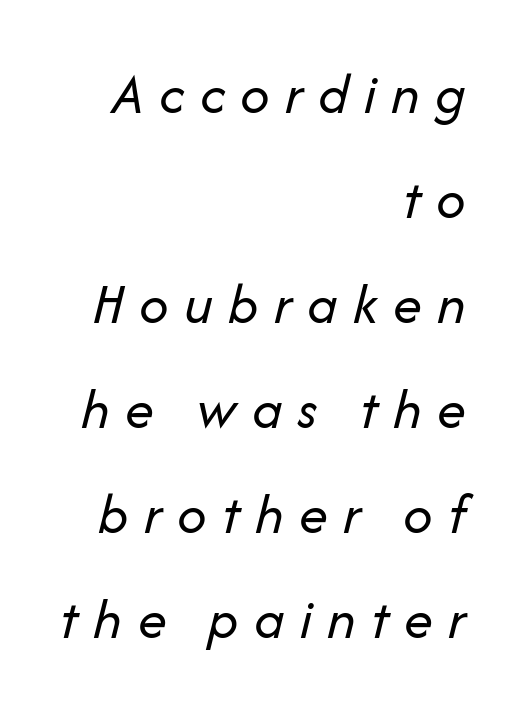
The image shows 58 px regular-weight type, italic (leaning right); set right-aligned, line spacing 1.81x, unusually wide letter spacing (+0.26 em), not underlined; low stroke contrast and a medium x-height.
